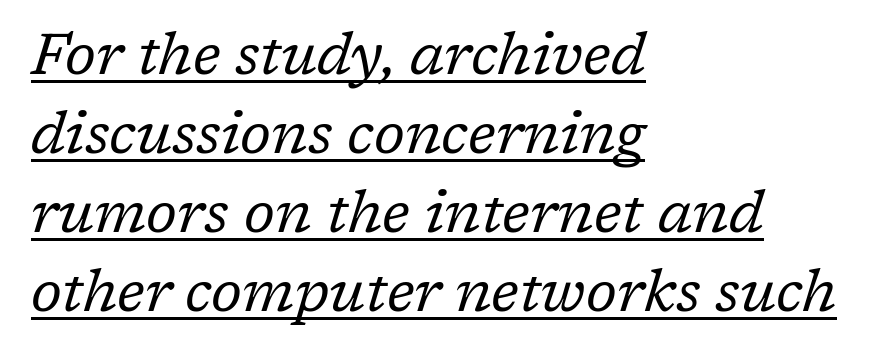
{"serif": "yes", "italic": "yes", "lean": "right", "slant_degrees": 17, "bold": "no", "weight": "regular", "width": "normal", "stroke_contrast": "low", "x_height": "medium", "monospaced": "no", "underline": "yes", "align": "left", "line_spacing": "normal", "line_spacing_ratio": 1.36, "letter_spacing": "normal", "letter_spacing_em": 0.0, "glyph_px": 58}
